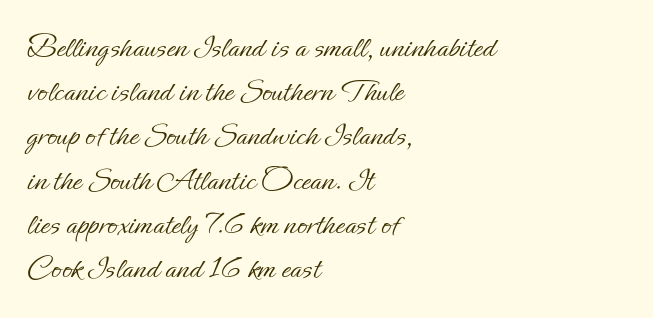
{"bold": "no", "weight": "light", "width": "normal", "stroke_contrast": "low", "x_height": "small", "monospaced": "no", "underline": "no", "align": "left", "line_spacing": "normal", "line_spacing_ratio": 1.34, "letter_spacing": "normal", "letter_spacing_em": 0.0, "glyph_px": 33}
